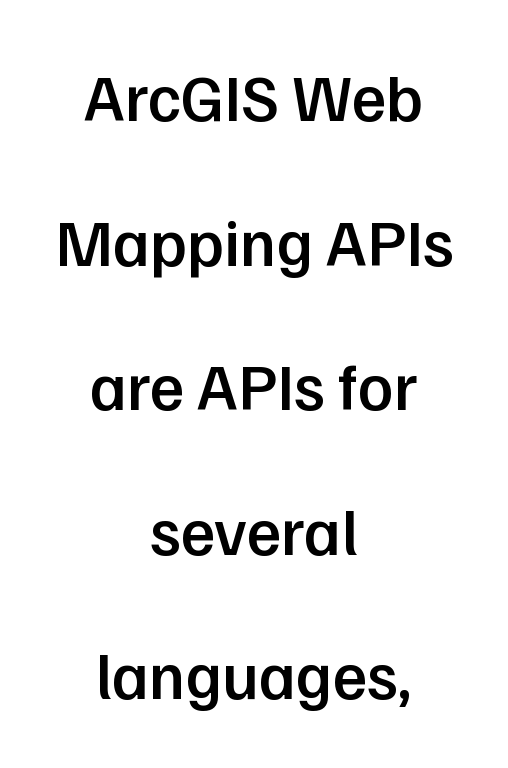
{"serif": "no", "italic": "no", "bold": "semi", "weight": "semibold", "width": "normal", "stroke_contrast": "low", "x_height": "medium", "monospaced": "no", "underline": "no", "align": "center", "line_spacing": "loose", "line_spacing_ratio": 2.19, "letter_spacing": "normal", "letter_spacing_em": 0.0, "glyph_px": 66}
